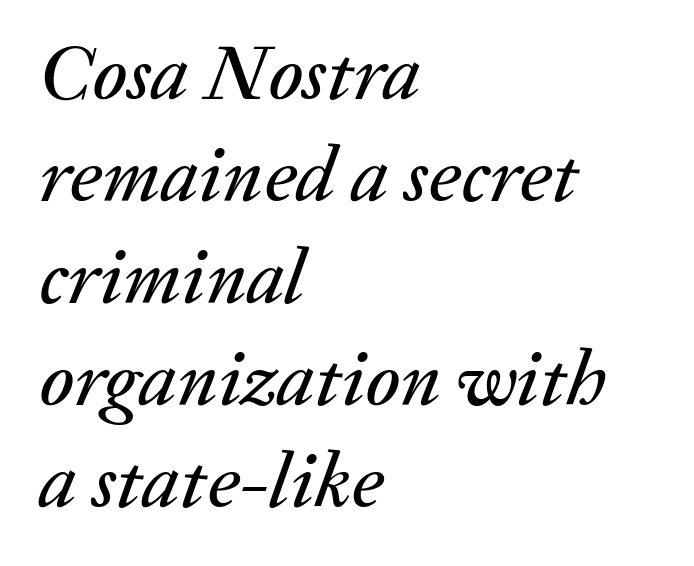
Here the designer chose a conventional face with non-uniform glyph widths. The space directly below the letters is spotless. These lines stack with their left ends in a neat column. Italic? Definitely — the glyphs are oblique.
